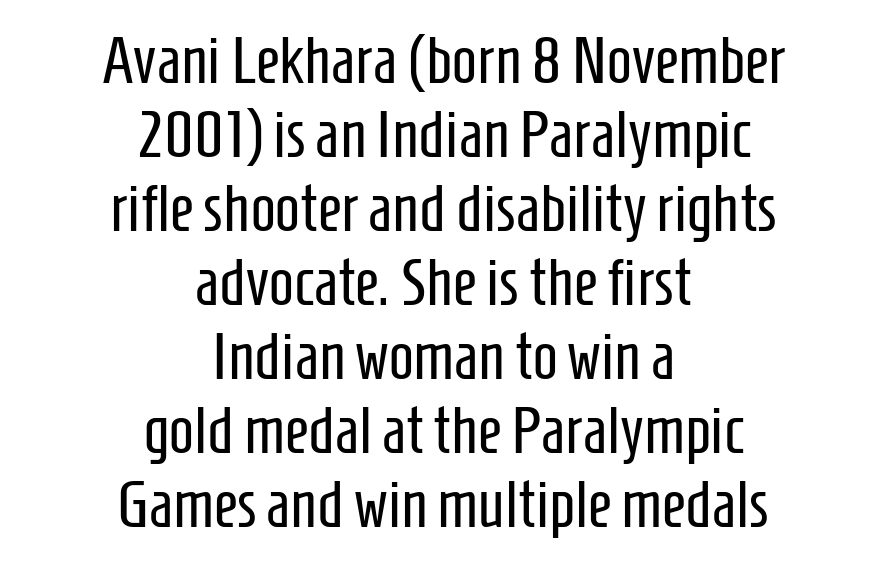
{"serif": "no", "italic": "no", "bold": "no", "weight": "regular", "width": "condensed", "stroke_contrast": "low", "x_height": "medium", "monospaced": "no", "underline": "no", "align": "center", "line_spacing": "tight", "line_spacing_ratio": 1.12, "letter_spacing": "normal", "letter_spacing_em": 0.0, "glyph_px": 66}
